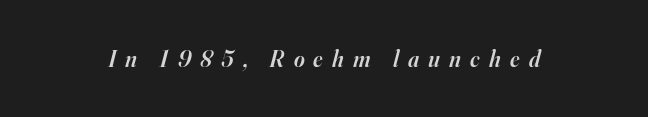
The image shows 23 px text type, italic (leaning right); set unusually wide letter spacing (+0.4 em), not underlined.
